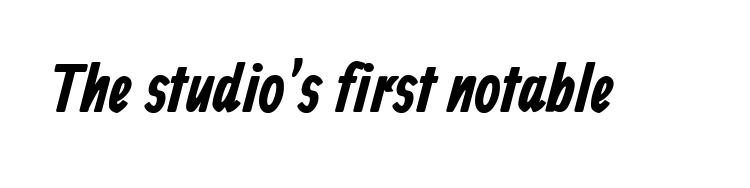
The image shows 68 px bold, condensed sans-serif type; set normal letter spacing, not underlined; low stroke contrast and a medium x-height.
